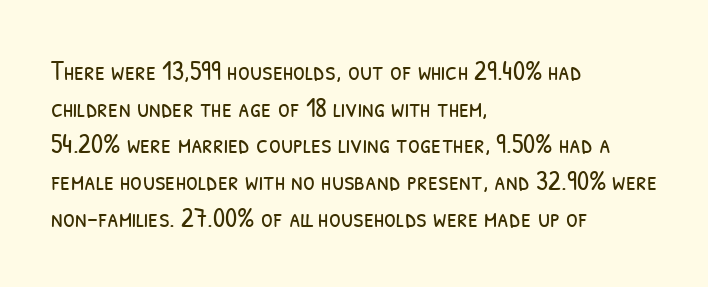
In terms of letterspacing, this is plain default setting. Check the space under the baseline: it is left empty. The typesetting does not lean heavy: it is not bold. In terms of leading, this rendering sits right in the middle.
